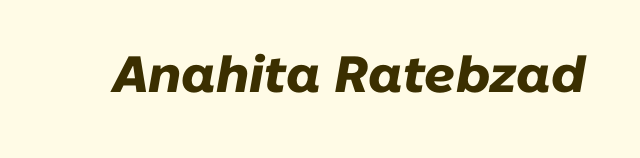
You could not count columns in this text — the font is proportionally spaced. Between one letter and the next there's only the usual sliver of space. Every letter is thick-stroked: bold, no question. When letters slant like this, we call the style italic.
